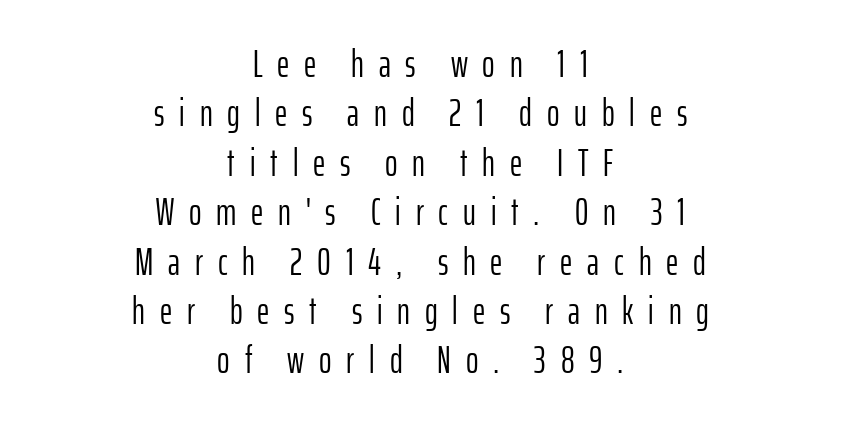
The image shows 38 px light, condensed sans-serif type, upright; set centered, normal line spacing (1.3x), unusually wide letter spacing (+0.39 em), not underlined; low stroke contrast and a medium x-height.
